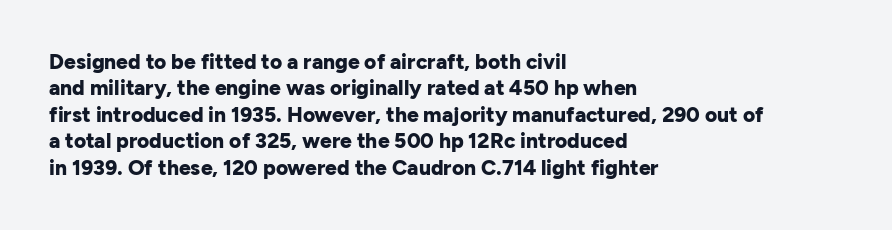
Q: Is the text bold? A: Yes.
Q: Is the text italic (slanted)? A: No, it is upright.
Q: Is the text underlined? A: No.
Q: How is the paragraph aligned? A: Left-aligned.
Q: Is the spacing between letters normal or unusually wide? A: Normal.
Q: Is the spacing between lines tight, normal or loose? A: Normal.
